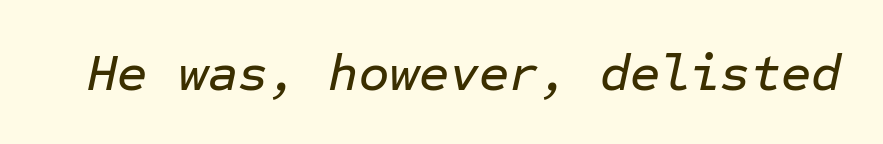
{"italic": "yes", "lean": "right", "slant_degrees": 12, "width": "normal", "stroke_contrast": "low", "x_height": "medium", "monospaced": "yes", "underline": "no", "letter_spacing": "normal", "letter_spacing_em": 0.0, "glyph_px": 52}
